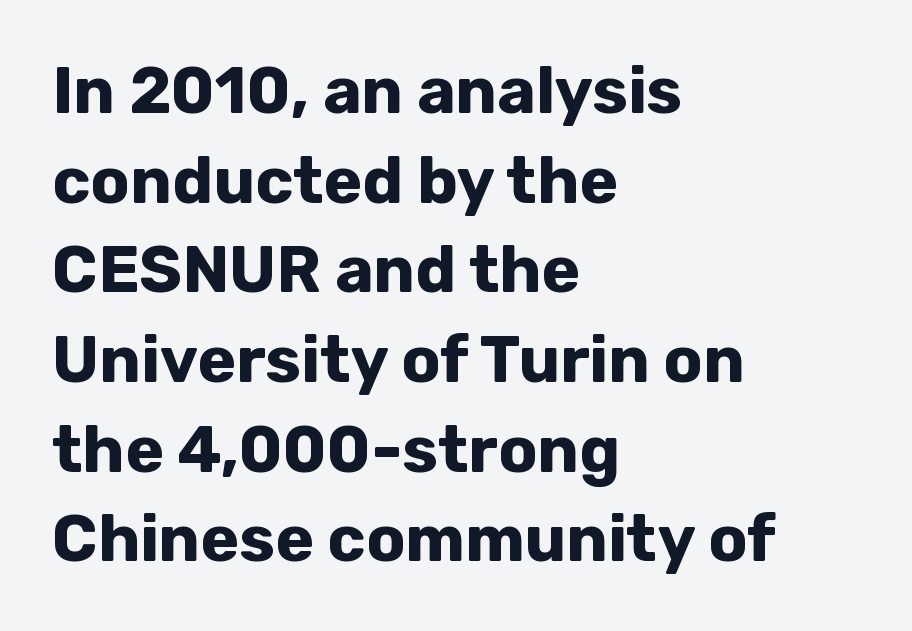
Examine the stroke ends and you'll find no serifs. Compared with a centered layout, this one pins lines to the left instead. A bare baseline throughout the passage. Do the characters align in a grid? No, the font is proportional. Regarding leading, the lines here are spaced in the standard way. A roman cut, with each character standing at attention.
